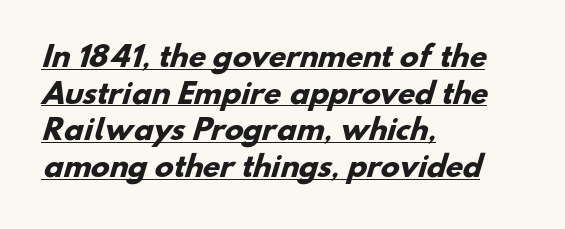
{"serif": "no", "bold": "yes", "weight": "heavy", "width": "normal", "stroke_contrast": "low", "x_height": "small", "monospaced": "no", "underline": "yes", "align": "left", "line_spacing": "normal", "line_spacing_ratio": 1.31, "letter_spacing": "normal", "letter_spacing_em": 0.0, "glyph_px": 28}
